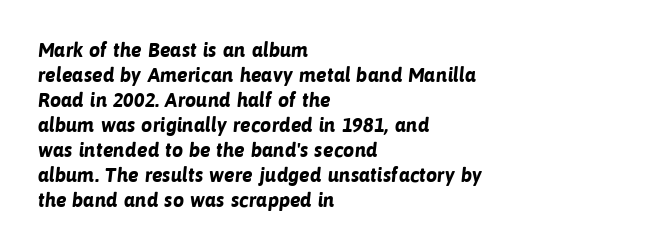
{"bold": "yes", "underline": "no", "align": "left", "line_spacing": "normal", "line_spacing_ratio": 1.25, "letter_spacing": "normal", "letter_spacing_em": 0.0, "glyph_px": 20}
